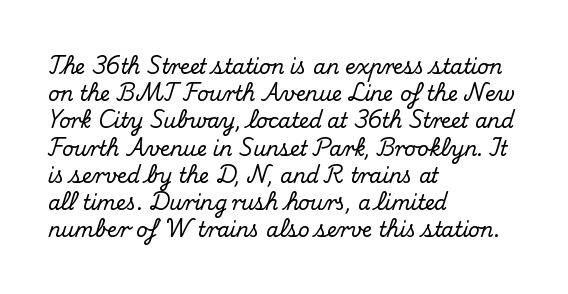
{"underline": "no", "align": "left", "line_spacing": "normal", "line_spacing_ratio": 1.36, "letter_spacing": "normal", "letter_spacing_em": 0.0, "glyph_px": 20}
